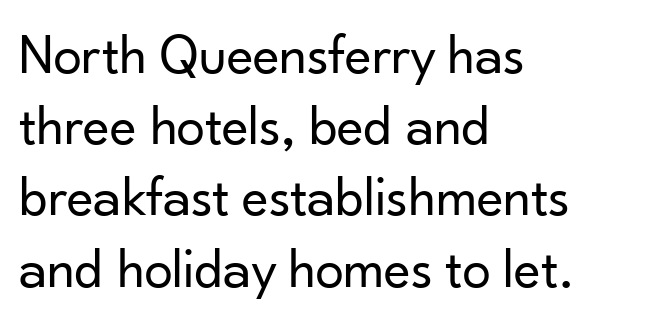
{"serif": "no", "italic": "no", "bold": "no", "weight": "regular", "width": "normal", "stroke_contrast": "low", "x_height": "small", "monospaced": "no", "underline": "no", "align": "left", "line_spacing": "normal", "line_spacing_ratio": 1.25, "letter_spacing": "normal", "letter_spacing_em": 0.0, "glyph_px": 57}
